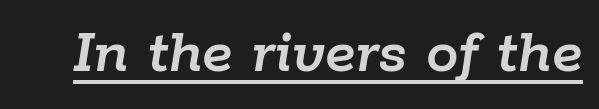
These lines were composed using italics. Character widths vary here, with narrow letters taking less room than wide ones. The letterforms sit shoulder to shoulder at normal distance. Each line of the rendering has a horizontal stroke beneath the glyphs.
